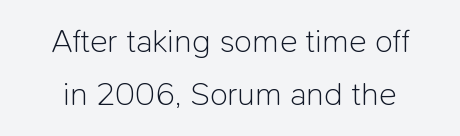
The image shows 33 px light sans-serif type, upright; set normal line spacing (1.61x), normal letter spacing, not underlined; low stroke contrast and a medium x-height.
